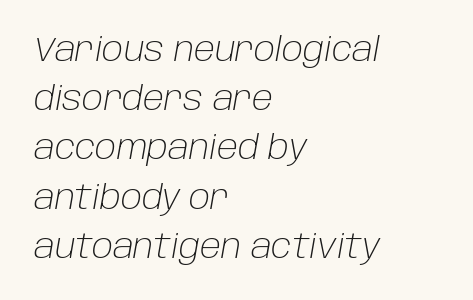
Q: Is the text bold? A: No.
Q: Is the text italic (slanted)? A: Yes, it leans right by about 10 degrees.
Q: Is the text underlined? A: No.
Q: How is the paragraph aligned? A: Left-aligned.
Q: Is the spacing between letters normal or unusually wide? A: Normal.
Q: Is the spacing between lines tight, normal or loose? A: Normal.
Q: Width (condensed, normal, or wide)? A: Normal.
Q: Stroke contrast? A: Low.
Q: x-height? A: Large.
Q: Monospaced? A: No.
